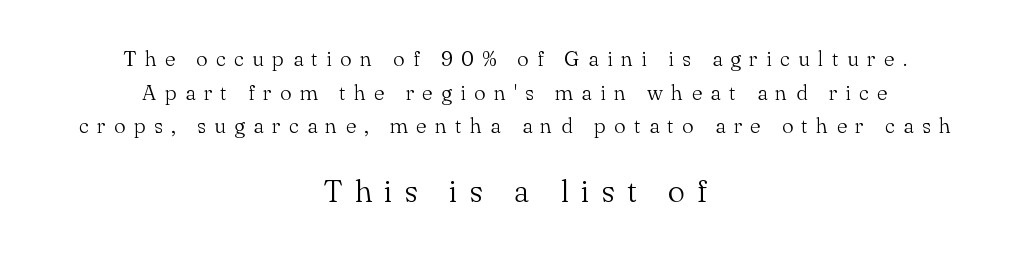
The image shows 31 px light serif type, upright; set centered, normal line spacing (1.6x), unusually wide letter spacing (+0.39 em), not underlined; the second (bottom) block is 1.48x larger; medium stroke contrast and a small x-height.
